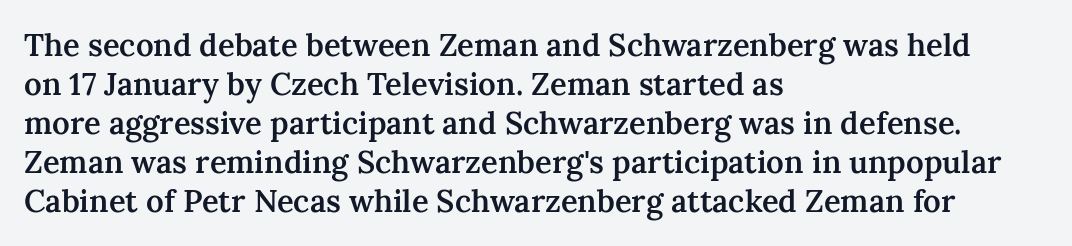
Yep, those are serifs on the letters. The type is set solid horizontally, with unmodified tracking. The passage shown is typed in a proportional face where columns would drift. Vertically, the passage feels balanced, rows spaced as you'd expect. Letters rest on an invisible, unmarked baseline. Compared with an ordinary text face, these strokes are moderately heavier — a semibold.
